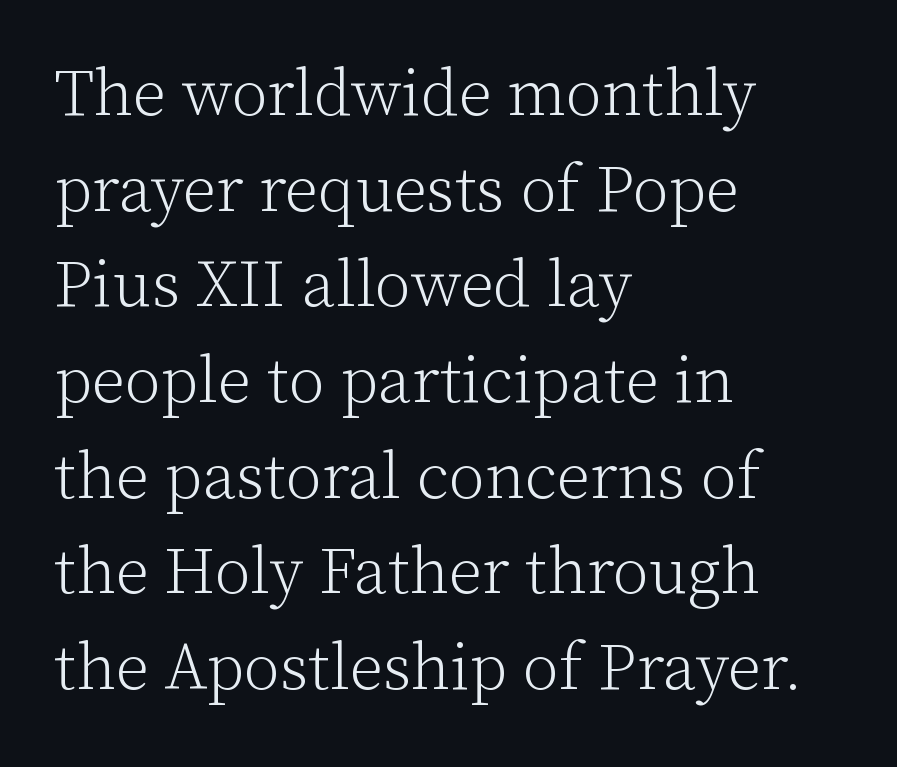
Short and long lines alike share a common starting point at left. The passage shown has conventional tracking throughout. Spacing verdict: proportional, widths tailored to each character. Check under the words: just untouched page. The leading is moderate, giving the passage an even texture. In terms of posture, this sample is upright.
